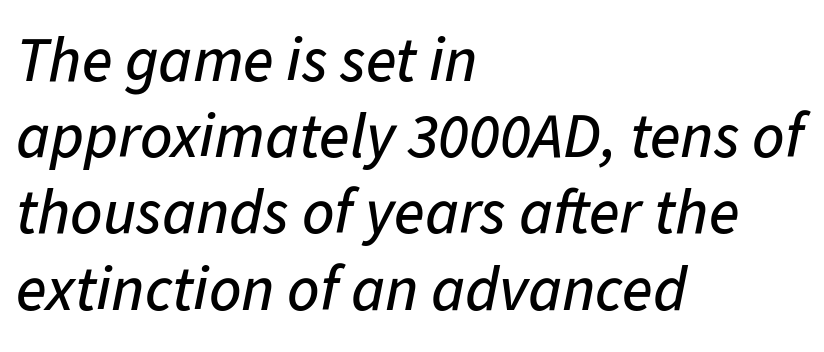
The image shows 63 px text type, italic (leaning right); set left-aligned, line spacing 1.21x, normal letter spacing, not underlined; low stroke contrast and a medium x-height.
